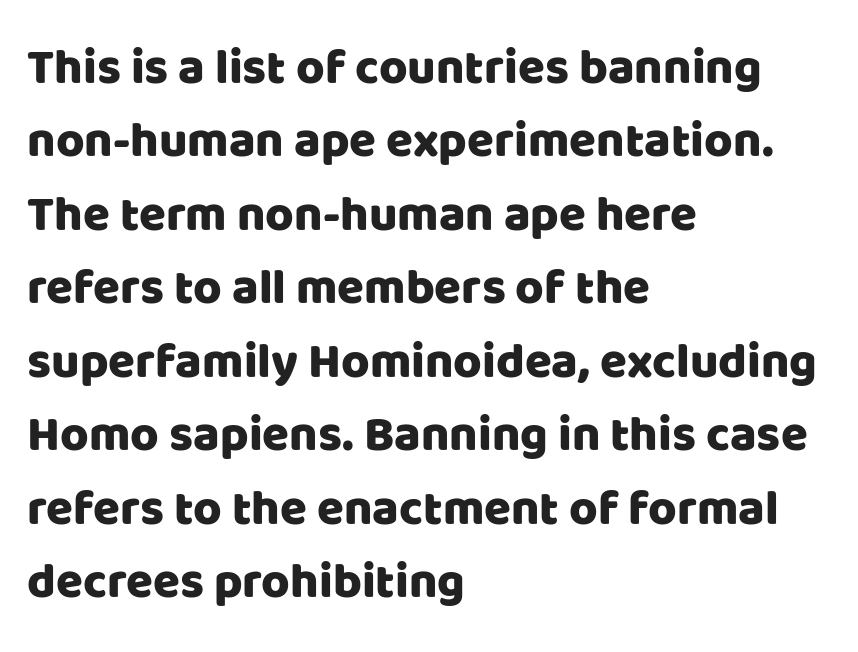
{"serif": "no", "italic": "no", "width": "normal", "stroke_contrast": "low", "x_height": "large", "monospaced": "no", "underline": "no", "align": "left", "line_spacing": "normal", "line_spacing_ratio": 1.5, "letter_spacing": "normal", "letter_spacing_em": 0.0, "glyph_px": 49}
